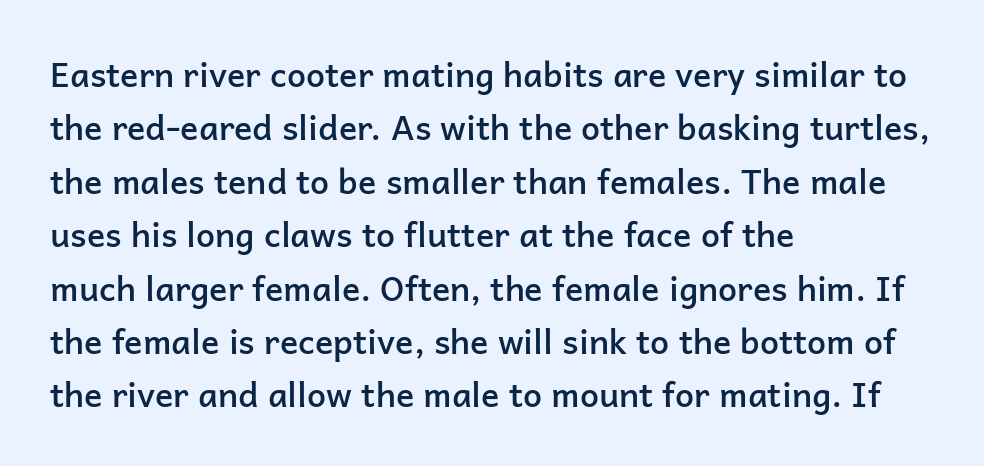
Looks like regular typesetting: each glyph gets only the width it needs. This sample is left-justified, so line endings fall wherever the words run out. I'd describe the lettering as semibold — firm but not a full bold. Grotesque or geometric, the face here clearly has no serifs. A normal amount of white space separates one row of letters from the next.
